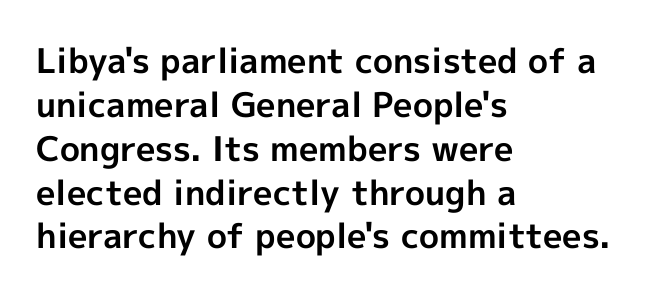
Q: Is the text bold? A: Yes.
Q: Is the text italic (slanted)? A: No, it is upright.
Q: Is the typeface a serif or a sans-serif typeface? A: Sans-serif.
Q: Is the text underlined? A: No.
Q: How is the paragraph aligned? A: Left-aligned.
Q: Is the spacing between letters normal or unusually wide? A: Normal.
Q: Is the spacing between lines tight, normal or loose? A: Normal.
Q: Width (condensed, normal, or wide)? A: Normal.
Q: x-height? A: Medium.
Q: Monospaced? A: No.
